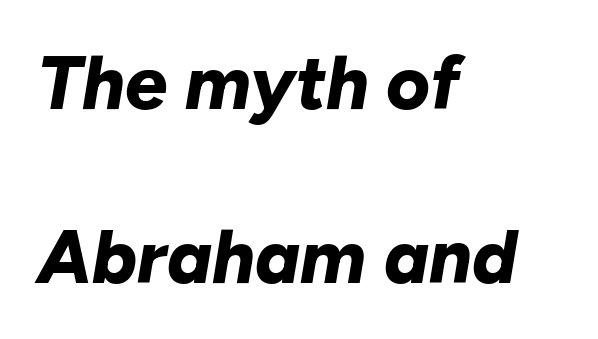
The image shows 75 px bold type, italic (leaning right); set left-aligned, loose line spacing (2.32x), normal letter spacing, not underlined; low stroke contrast and a medium x-height.
